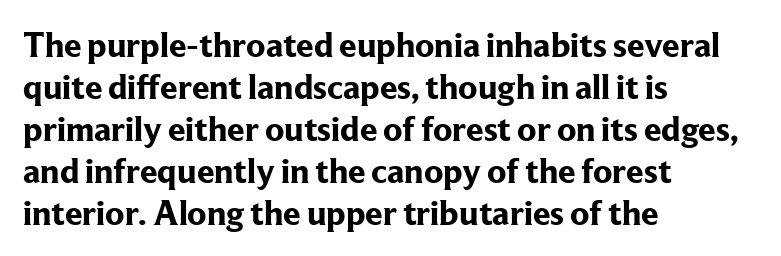
Q: Is the text bold? A: Yes.
Q: Is the text italic (slanted)? A: No, it is upright.
Q: Is the typeface a serif or a sans-serif typeface? A: Serif.
Q: Is the text underlined? A: No.
Q: How is the paragraph aligned? A: Left-aligned.
Q: Is the spacing between letters normal or unusually wide? A: Normal.
Q: Width (condensed, normal, or wide)? A: Normal.
Q: Stroke contrast? A: Low.
Q: x-height? A: Medium.
Q: Monospaced? A: No.
